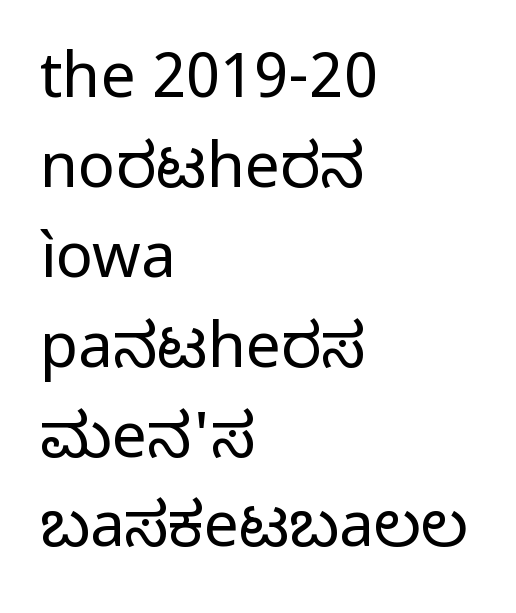
The image shows 62 px regular-weight sans-serif type, upright; set left-aligned, normal line spacing (1.45x), normal letter spacing, not underlined; low stroke contrast and a medium x-height.
